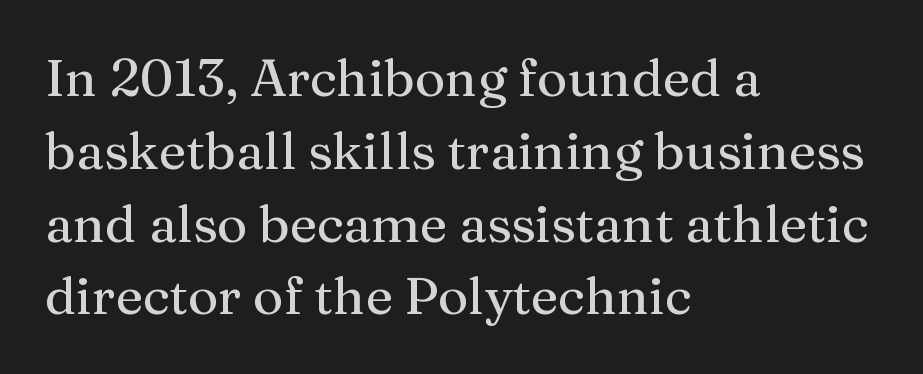
Q: Is the text italic (slanted)? A: No, it is upright.
Q: Is the typeface a serif or a sans-serif typeface? A: Serif.
Q: Is the text underlined? A: No.
Q: How is the paragraph aligned? A: Left-aligned.
Q: Is the spacing between letters normal or unusually wide? A: Normal.
Q: Is the spacing between lines tight, normal or loose? A: Normal.
Q: Width (condensed, normal, or wide)? A: Normal.
Q: Stroke contrast? A: Medium.
Q: x-height? A: Medium.
Q: Monospaced? A: No.
